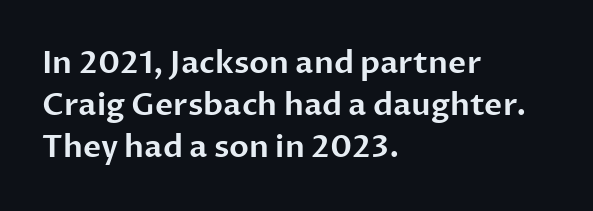
{"serif": "no", "italic": "no", "width": "normal", "stroke_contrast": "low", "x_height": "medium", "monospaced": "no", "underline": "no", "align": "left", "line_spacing": "normal", "line_spacing_ratio": 1.35, "letter_spacing": "normal", "letter_spacing_em": 0.0, "glyph_px": 31}
